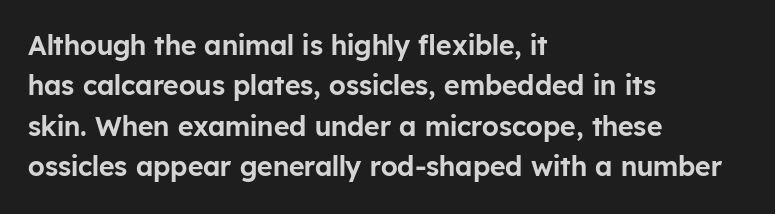
{"italic": "no", "underline": "no", "align": "left", "line_spacing": "normal", "line_spacing_ratio": 1.5, "letter_spacing": "normal", "letter_spacing_em": 0.0, "glyph_px": 27}
